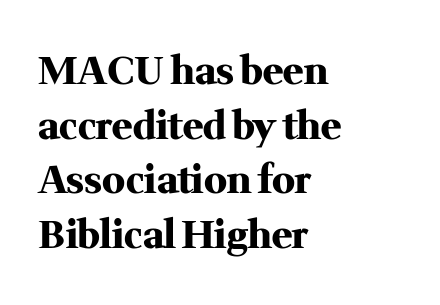
The image shows 38 px heavy serif type, upright; set left-aligned, normal line spacing (1.44x), normal letter spacing, not underlined; medium stroke contrast and a medium x-height.
